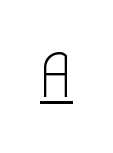
This sample uses expanded letter spacing, leaving extra air between glyphs. You can see a thin bar hugging the bottom of the glyphs. I'd call this a sans setting — the letters go barefoot. Nothing heavy about these letters — not bold at all. Vertical strokes here are truly vertical.
